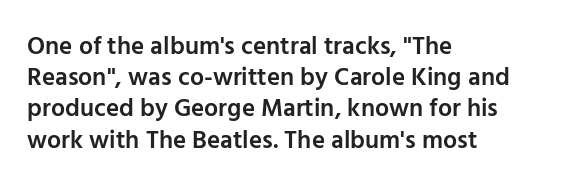
The image shows 25 px text type, upright; set left-aligned, normal line spacing (1.25x), normal letter spacing, not underlined.
